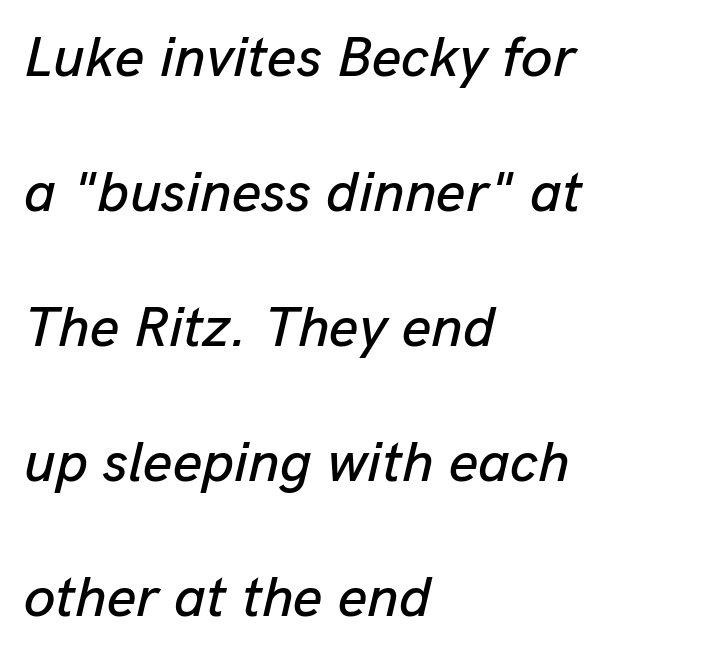
The image shows 57 px text type, italic (leaning right); set left-aligned, loose line spacing (2.37x), normal letter spacing, not underlined; low stroke contrast and a medium x-height.
